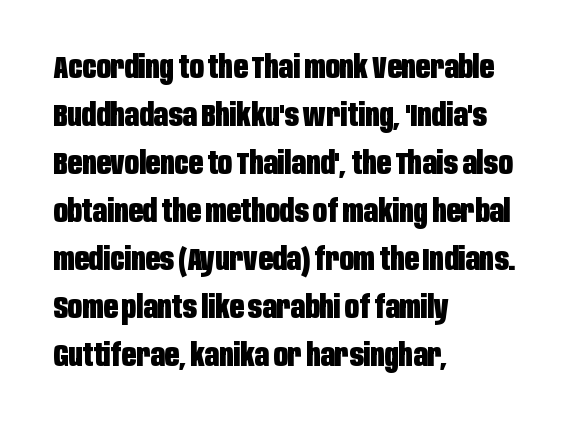
Q: Is the text bold? A: Yes.
Q: Is the text italic (slanted)? A: No, it is upright.
Q: Is the typeface a serif or a sans-serif typeface? A: Sans-serif.
Q: Is the text underlined? A: No.
Q: How is the paragraph aligned? A: Left-aligned.
Q: Is the spacing between letters normal or unusually wide? A: Normal.
Q: Is the spacing between lines tight, normal or loose? A: Normal.
Q: Width (condensed, normal, or wide)? A: Condensed.
Q: Stroke contrast? A: Low.
Q: x-height? A: Large.
Q: Monospaced? A: No.
